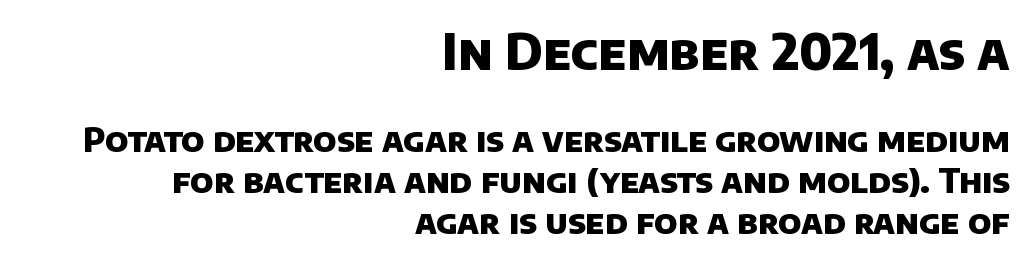
The image shows 49 px heavy sans-serif type; set right-aligned, line spacing 1.23x, normal letter spacing, not underlined; the first (top) block is 1.48x larger; low stroke contrast and a large x-height.
